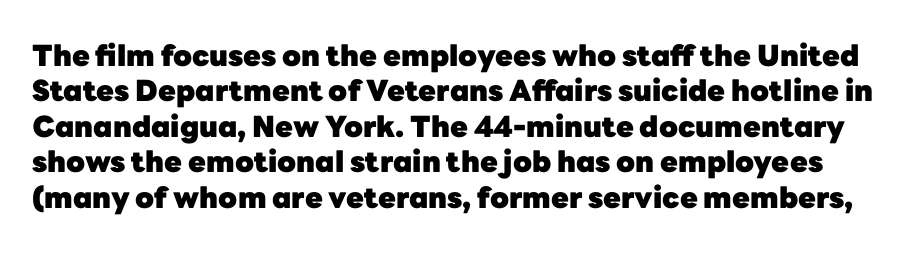
{"serif": "no", "italic": "no", "bold": "yes", "weight": "heavy", "width": "normal", "stroke_contrast": "low", "x_height": "medium", "monospaced": "no", "underline": "no", "line_spacing_ratio": 1.22, "letter_spacing": "normal", "letter_spacing_em": 0.0, "glyph_px": 29}
